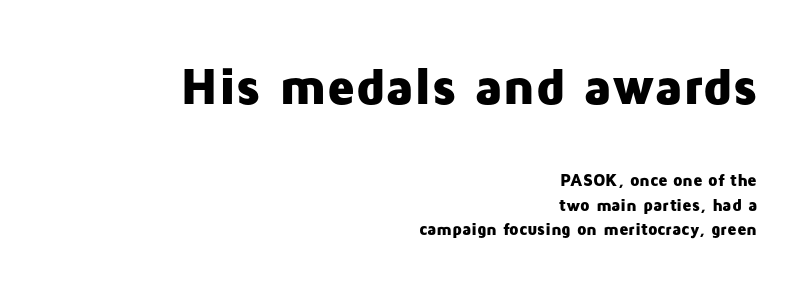
Q: Is the text bold? A: Yes.
Q: Is the text italic (slanted)? A: No, it is upright.
Q: Is the typeface a serif or a sans-serif typeface? A: Sans-serif.
Q: Is the text underlined? A: No.
Q: How is the paragraph aligned? A: Right-aligned.
Q: Is the spacing between letters normal or unusually wide? A: Normal.
Q: Is the spacing between lines tight, normal or loose? A: Normal.
Q: Which block of text is set in a larger size, the first (top) or the second (bottom)? A: The first (top) one.
Q: Width (condensed, normal, or wide)? A: Normal.
Q: Stroke contrast? A: Low.
Q: x-height? A: Medium.
Q: Monospaced? A: No.
